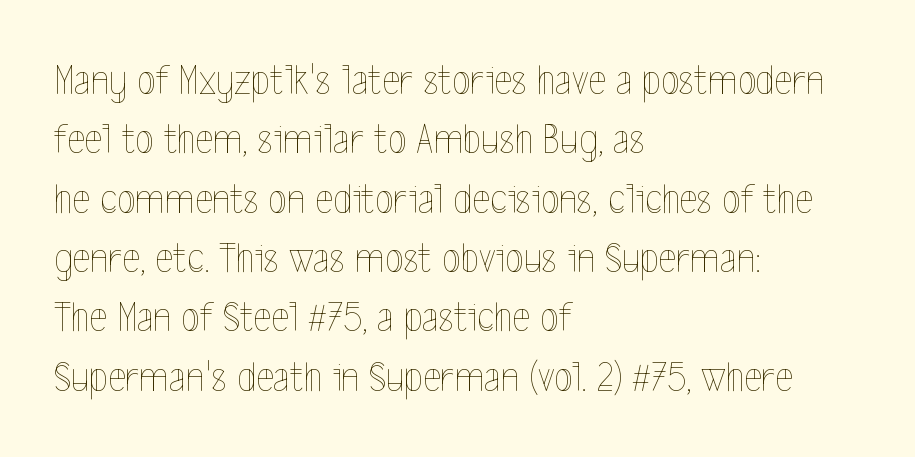
Q: Is the text bold? A: No.
Q: Is the text italic (slanted)? A: No, it is upright.
Q: Is the text underlined? A: No.
Q: How is the paragraph aligned? A: Left-aligned.
Q: Is the spacing between letters normal or unusually wide? A: Normal.
Q: Is the spacing between lines tight, normal or loose? A: Normal.
Q: Width (condensed, normal, or wide)? A: Condensed.
Q: x-height? A: Medium.
Q: Monospaced? A: No.
